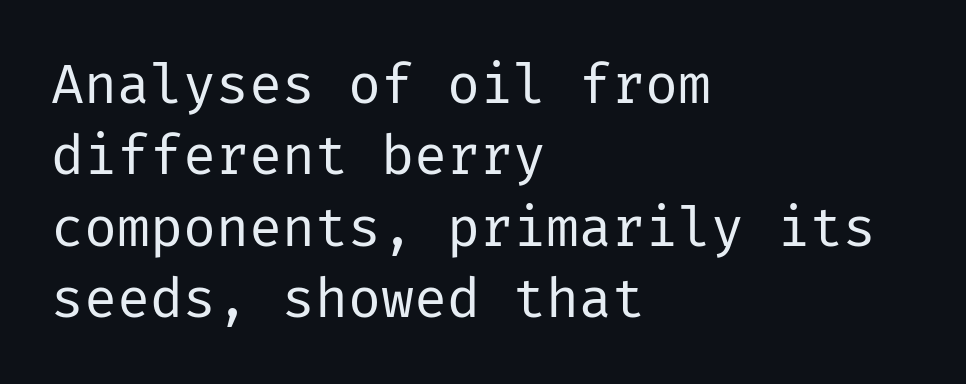
Q: Is the text bold? A: No.
Q: Is the text italic (slanted)? A: No, it is upright.
Q: Is the typeface a serif or a sans-serif typeface? A: Sans-serif.
Q: Is the text underlined? A: No.
Q: How is the paragraph aligned? A: Left-aligned.
Q: Is the spacing between letters normal or unusually wide? A: Normal.
Q: Is the spacing between lines tight, normal or loose? A: Normal.
Q: Width (condensed, normal, or wide)? A: Normal.
Q: Stroke contrast? A: Low.
Q: x-height? A: Medium.
